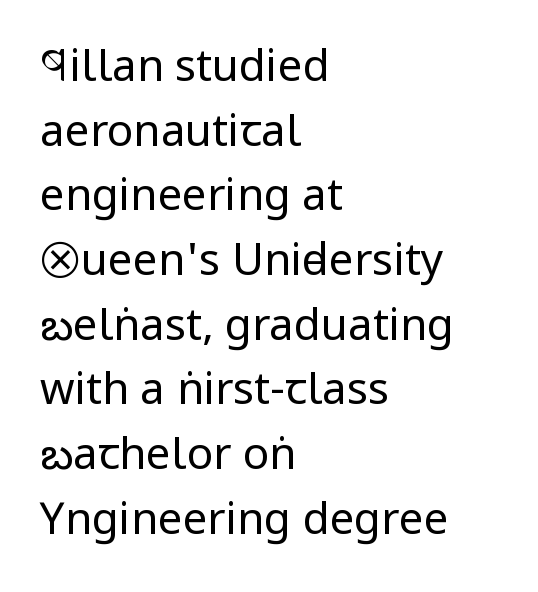
{"serif": "no", "italic": "no", "bold": "no", "weight": "regular", "width": "condensed", "stroke_contrast": "low", "x_height": "large", "monospaced": "no", "underline": "no", "align": "left", "line_spacing": "normal", "line_spacing_ratio": 1.47, "letter_spacing": "normal", "letter_spacing_em": 0.0, "glyph_px": 44}
